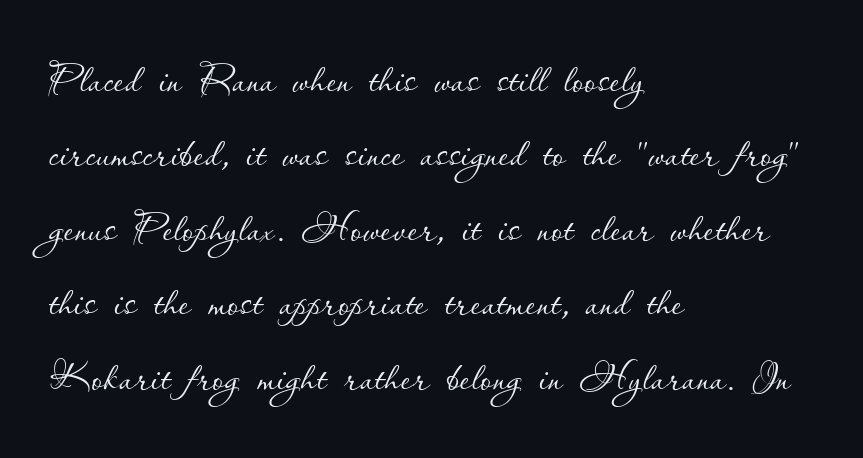
{"bold": "no", "weight": "thin", "width": "normal", "stroke_contrast": "low", "x_height": "small", "monospaced": "no", "underline": "no", "align": "left", "line_spacing": "normal", "line_spacing_ratio": 1.33, "letter_spacing": "normal", "letter_spacing_em": 0.0, "glyph_px": 56}
